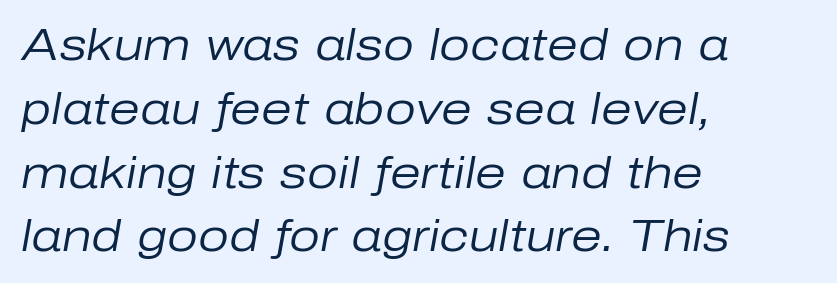
The image shows 44 px regular-weight type, italic (leaning right); set left-aligned, normal line spacing (1.45x), normal letter spacing, not underlined; low stroke contrast and a medium x-height.
